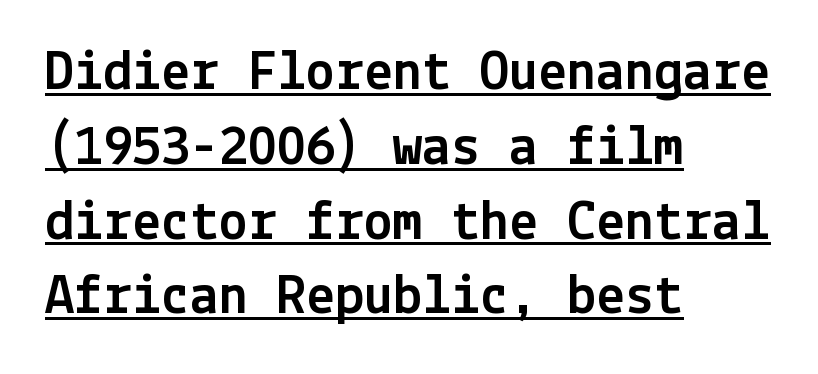
The image shows 58 px sans-serif type, upright; set left-aligned, normal line spacing (1.29x), normal letter spacing, underlined; a medium x-height.
